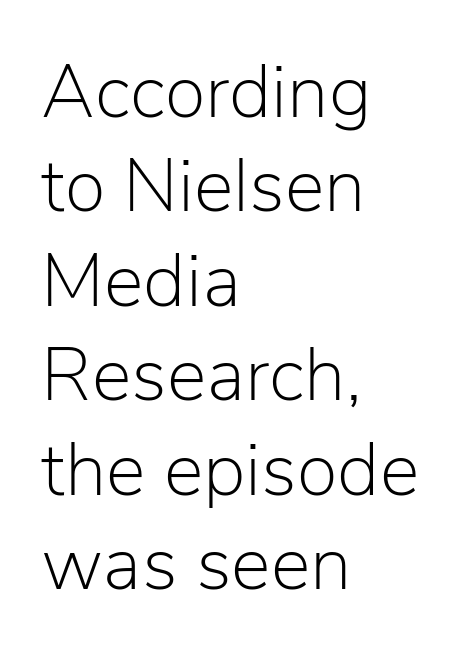
The image shows 75 px light sans-serif type, upright; set left-aligned, normal line spacing (1.26x), normal letter spacing, not underlined; low stroke contrast and a medium x-height.
